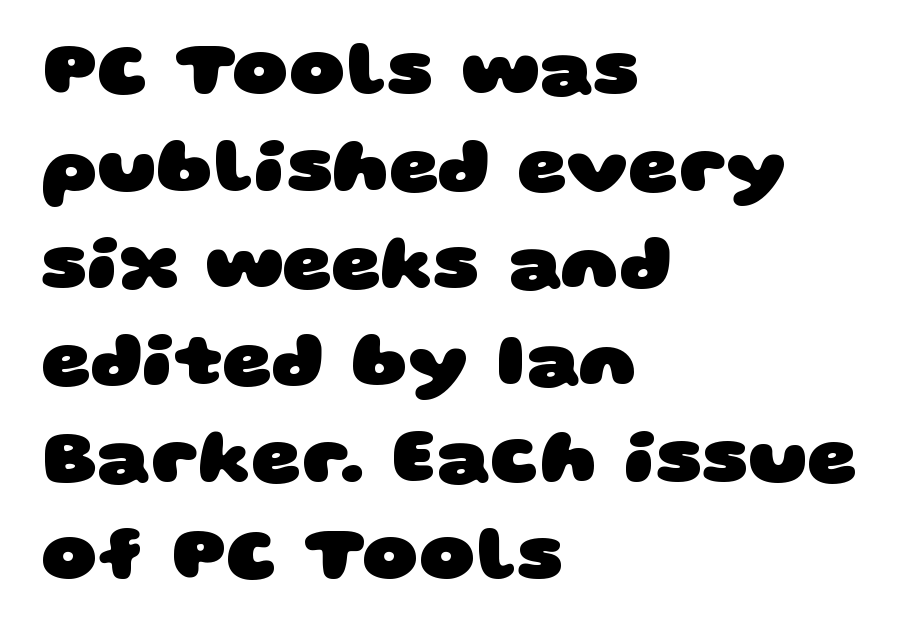
{"serif": "no", "bold": "yes", "weight": "heavy", "width": "wide", "stroke_contrast": "low", "x_height": "large", "monospaced": "no", "underline": "no", "align": "left", "line_spacing": "normal", "line_spacing_ratio": 1.26, "letter_spacing": "normal", "letter_spacing_em": 0.0, "glyph_px": 77}
